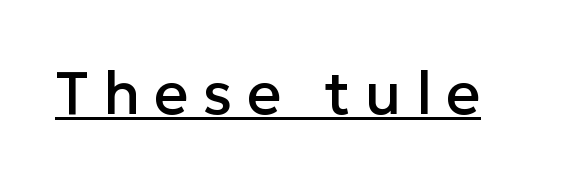
The image shows 60 px sans-serif type, upright; set unusually wide letter spacing (+0.24 em), underlined; low stroke contrast and a medium x-height.
